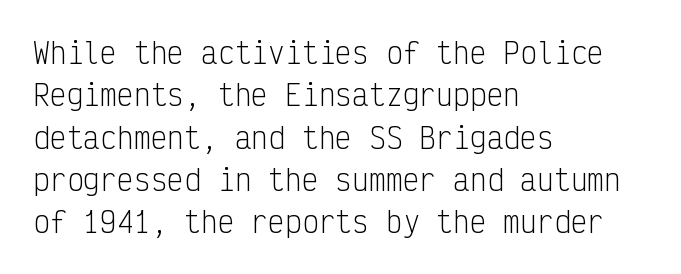
The image shows 28 px light, condensed sans-serif type, upright, monospaced; set left-aligned, normal line spacing (1.51x), normal letter spacing, not underlined; low stroke contrast and a medium x-height.
